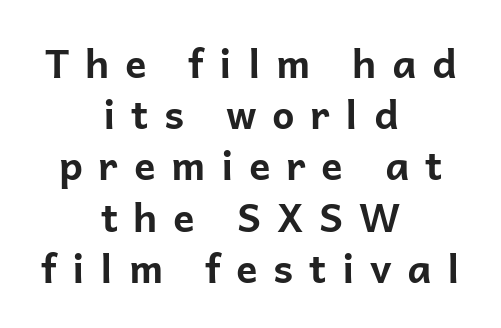
Q: Is the text bold? A: Yes.
Q: Is the text italic (slanted)? A: No, it is upright.
Q: Is the typeface a serif or a sans-serif typeface? A: Sans-serif.
Q: Is the text underlined? A: No.
Q: How is the paragraph aligned? A: Centered.
Q: Is the spacing between letters normal or unusually wide? A: Unusually wide.
Q: Is the spacing between lines tight, normal or loose? A: Normal.
Q: Width (condensed, normal, or wide)? A: Normal.
Q: Stroke contrast? A: Low.
Q: x-height? A: Medium.
Q: Monospaced? A: No.
